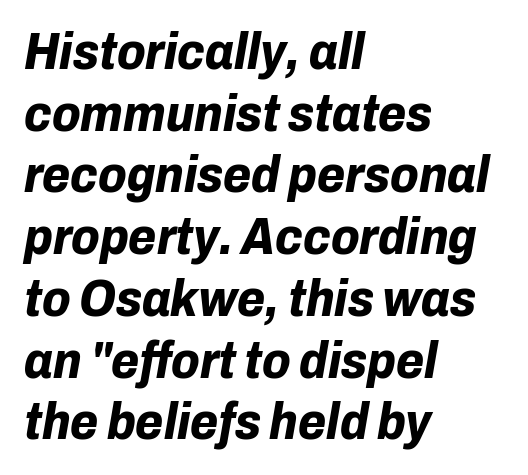
{"italic": "yes", "lean": "right", "slant_degrees": 10, "bold": "yes", "weight": "bold", "width": "normal", "stroke_contrast": "low", "x_height": "medium", "monospaced": "no", "underline": "no", "align": "left", "line_spacing_ratio": 1.21, "letter_spacing": "normal", "letter_spacing_em": 0.0, "glyph_px": 51}
